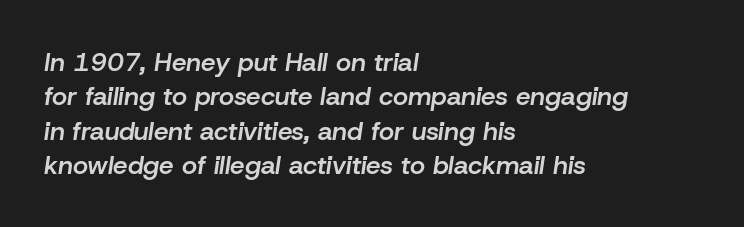
{"italic": "yes", "lean": "right", "slant_degrees": 8, "bold": "semi", "underline": "no", "align": "left", "line_spacing": "normal", "line_spacing_ratio": 1.32, "letter_spacing": "normal", "letter_spacing_em": 0.0, "glyph_px": 26}
